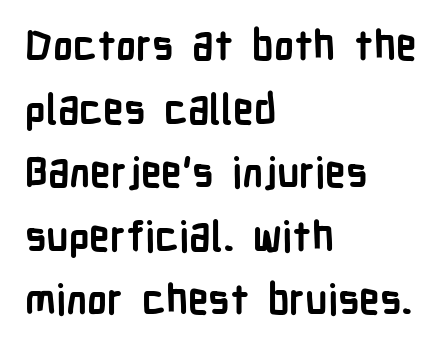
The image shows 41 px semibold, condensed sans-serif type, upright; set left-aligned, normal line spacing (1.55x), normal letter spacing, not underlined; low stroke contrast and a medium x-height.
